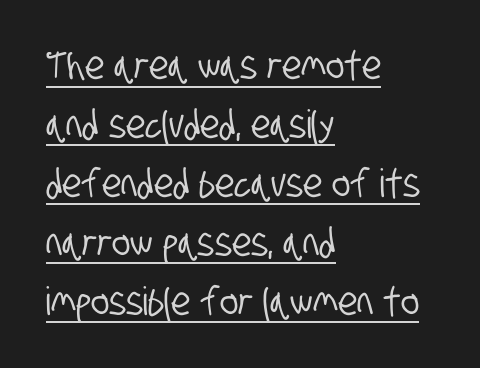
The image shows 39 px condensed sans-serif type; set left-aligned, normal line spacing (1.51x), normal letter spacing, underlined; low stroke contrast and a large x-height.
